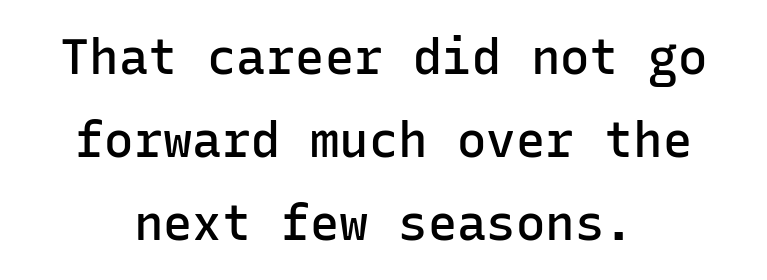
{"serif": "no", "italic": "no", "bold": "semi", "weight": "semibold", "width": "normal", "stroke_contrast": "low", "x_height": "medium", "monospaced": "yes", "underline": "no", "align": "center", "line_spacing": "normal", "line_spacing_ratio": 1.69, "letter_spacing": "normal", "letter_spacing_em": 0.0, "glyph_px": 49}
